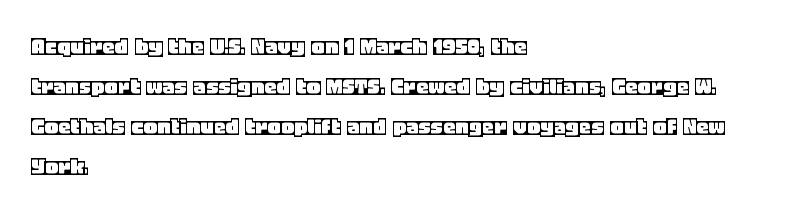
Q: Is the text italic (slanted)? A: No, it is upright.
Q: Is the text underlined? A: No.
Q: How is the paragraph aligned? A: Left-aligned.
Q: Is the spacing between letters normal or unusually wide? A: Normal.
Q: Is the spacing between lines tight, normal or loose? A: Normal.
